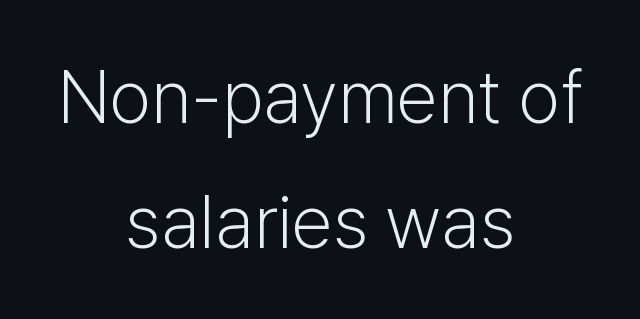
Q: Is the text bold? A: No.
Q: Is the text italic (slanted)? A: No, it is upright.
Q: Is the typeface a serif or a sans-serif typeface? A: Sans-serif.
Q: Is the text underlined? A: No.
Q: How is the paragraph aligned? A: Centered.
Q: Is the spacing between letters normal or unusually wide? A: Normal.
Q: Is the spacing between lines tight, normal or loose? A: Normal.
Q: Width (condensed, normal, or wide)? A: Normal.
Q: Stroke contrast? A: Low.
Q: x-height? A: Medium.
Q: Monospaced? A: No.
